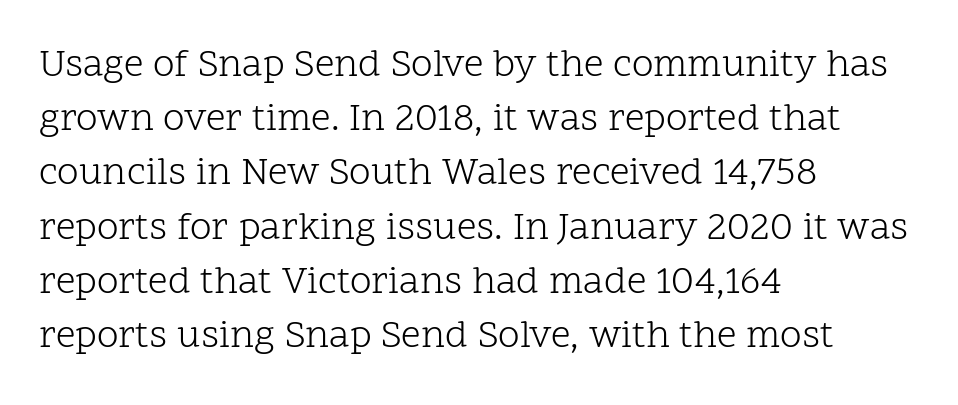
The image shows 39 px light serif type, upright; set left-aligned, normal line spacing (1.39x), normal letter spacing, not underlined; low stroke contrast and a medium x-height.
